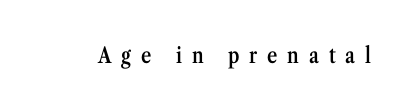
{"italic": "no", "bold": "semi", "underline": "no", "letter_spacing": "wide", "letter_spacing_em": 0.45, "glyph_px": 22}
